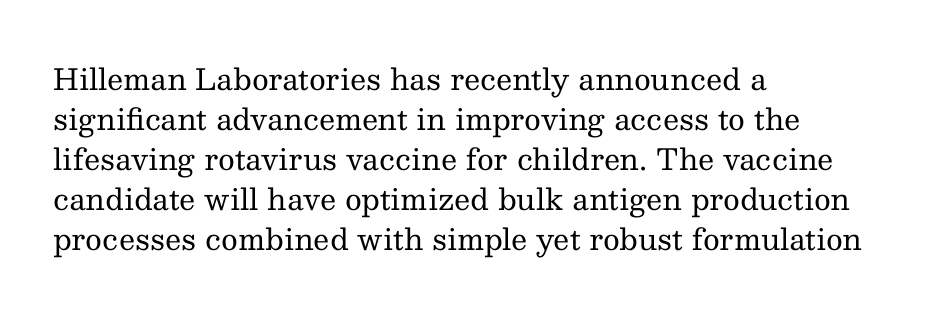
Q: Is the text bold? A: No.
Q: Is the text italic (slanted)? A: No, it is upright.
Q: Is the typeface a serif or a sans-serif typeface? A: Serif.
Q: Is the text underlined? A: No.
Q: How is the paragraph aligned? A: Left-aligned.
Q: Is the spacing between letters normal or unusually wide? A: Normal.
Q: Is the spacing between lines tight, normal or loose? A: Normal.
Q: Width (condensed, normal, or wide)? A: Normal.
Q: Stroke contrast? A: Medium.
Q: x-height? A: Medium.
Q: Monospaced? A: No.
